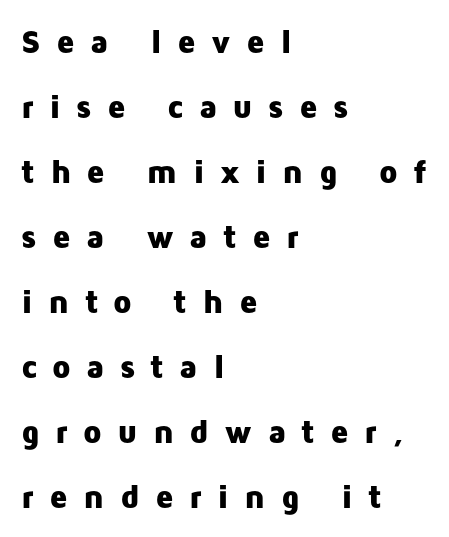
Q: Is the text bold? A: Yes.
Q: Is the text italic (slanted)? A: No, it is upright.
Q: Is the typeface a serif or a sans-serif typeface? A: Sans-serif.
Q: Is the text underlined? A: No.
Q: How is the paragraph aligned? A: Left-aligned.
Q: Is the spacing between letters normal or unusually wide? A: Unusually wide.
Q: Is the spacing between lines tight, normal or loose? A: Loose.
Q: Width (condensed, normal, or wide)? A: Normal.
Q: Stroke contrast? A: Low.
Q: x-height? A: Medium.
Q: Monospaced? A: No.
